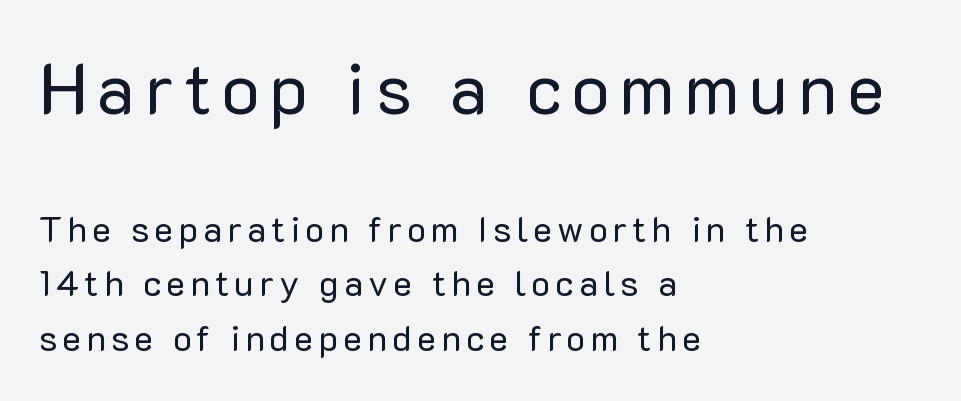
The image shows 71 px regular-weight sans-serif type, upright; set left-aligned, normal line spacing (1.52x), not underlined; the first (top) block is 1.97x larger; low stroke contrast and a medium x-height.
